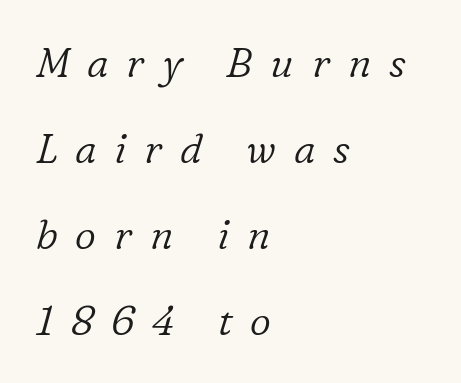
Caption: face not bold, strokes unweighted. The letters advance in unequal steps, a hallmark of proportional type. The text block is weighted toward the left margin, trailing off unevenly rightward. Underlining? Definitely not there. Yep, those are serifs on the letters.
